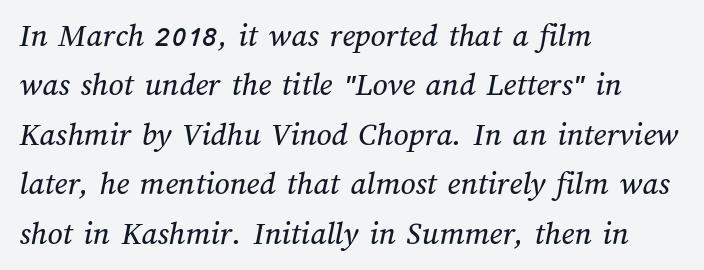
The image shows 33 px text type; set left-aligned, normal line spacing (1.5x), normal letter spacing, not underlined; medium stroke contrast and a medium x-height.
